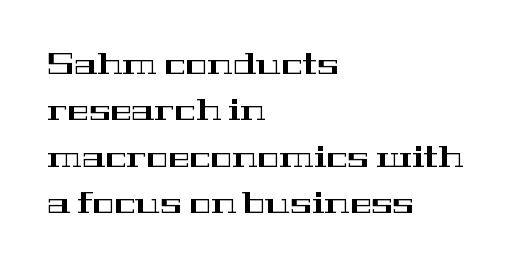
Q: Is the text italic (slanted)? A: No, it is upright.
Q: Is the typeface a serif or a sans-serif typeface? A: Serif.
Q: Is the text underlined? A: No.
Q: How is the paragraph aligned? A: Left-aligned.
Q: Is the spacing between letters normal or unusually wide? A: Normal.
Q: Is the spacing between lines tight, normal or loose? A: Normal.
Q: Width (condensed, normal, or wide)? A: Wide.
Q: Stroke contrast? A: High.
Q: x-height? A: Medium.
Q: Monospaced? A: No.
